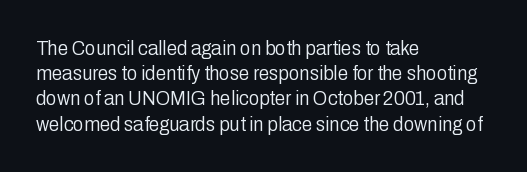
The image shows 21 px text type, upright; set left-aligned, line spacing 1.2x, normal letter spacing, not underlined.
